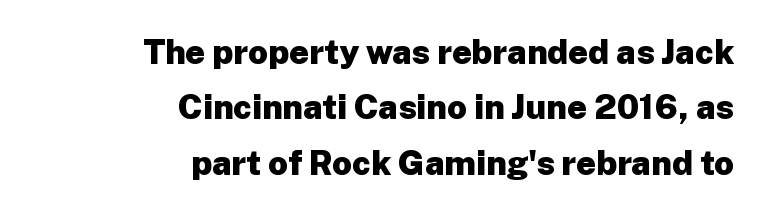
{"serif": "no", "italic": "no", "bold": "yes", "weight": "heavy", "width": "normal", "stroke_contrast": "low", "x_height": "medium", "monospaced": "no", "underline": "no", "align": "right", "line_spacing": "normal", "line_spacing_ratio": 1.63, "letter_spacing": "normal", "letter_spacing_em": 0.0, "glyph_px": 34}
